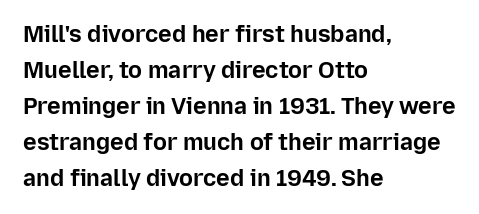
The image shows 23 px bold type, upright; set left-aligned, normal line spacing (1.56x), normal letter spacing, not underlined.
